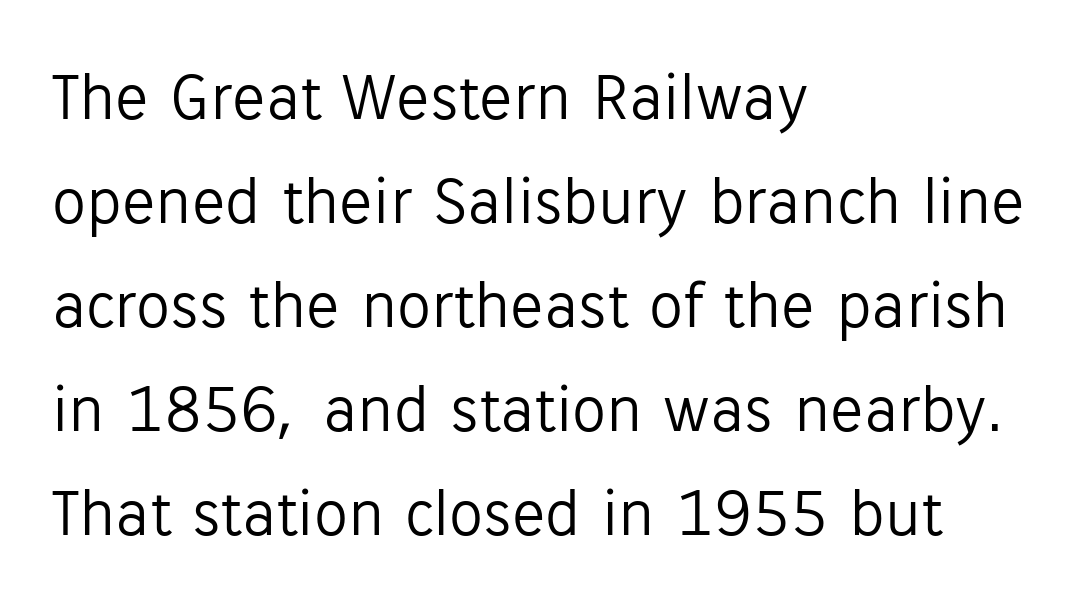
The letters sit at their default tracking, neither squeezed nor spread. A sans-serif font was chosen for this passage. Caption: face not bold, strokes unweighted. The face used here is proportionally spaced, like ordinary book or web type.
